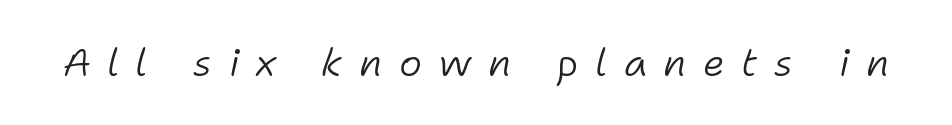
{"italic": "yes", "lean": "right", "slant_degrees": 11, "bold": "no", "weight": "light", "width": "normal", "stroke_contrast": "low", "x_height": "medium", "monospaced": "no", "underline": "no", "letter_spacing": "wide", "letter_spacing_em": 0.42, "glyph_px": 39}
